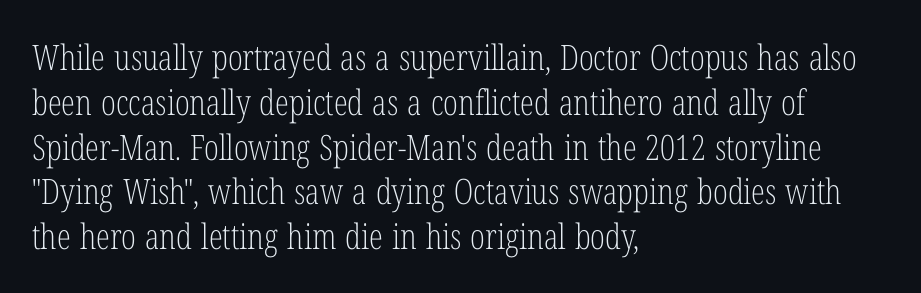
The tracking reads as untouched default to a designer's eye. Vertical stems look standard width or narrower in stroke. Examine the stroke ends and you'll spot serifs. Proportional: the letters do not fall into vertical columns. Horizontal bands of white between lines are of average thickness. These lines stack with their left ends in a neat column.
